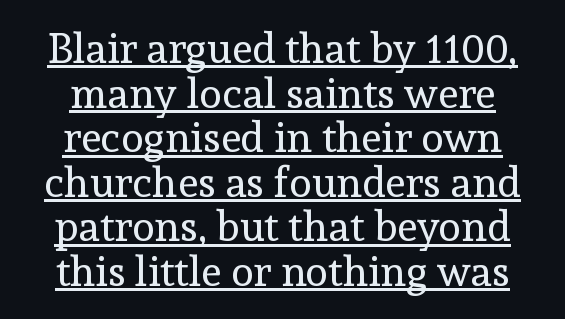
Q: Is the text bold? A: No.
Q: Is the text italic (slanted)? A: No, it is upright.
Q: Is the typeface a serif or a sans-serif typeface? A: Serif.
Q: Is the text underlined? A: Yes.
Q: How is the paragraph aligned? A: Centered.
Q: Is the spacing between letters normal or unusually wide? A: Normal.
Q: Is the spacing between lines tight, normal or loose? A: Tight.
Q: Width (condensed, normal, or wide)? A: Normal.
Q: x-height? A: Medium.
Q: Monospaced? A: No.
